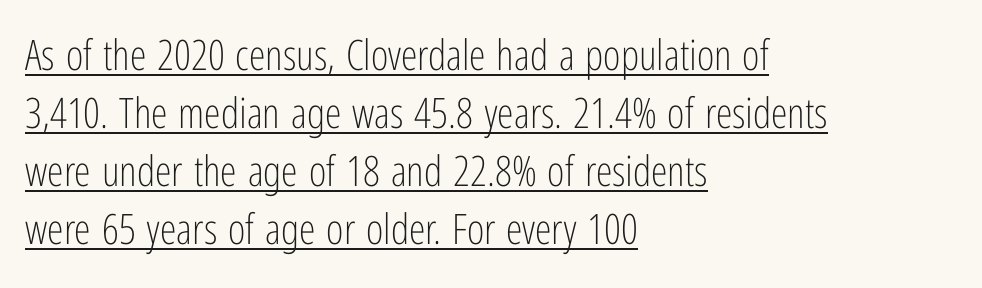
In terms of leading, this rendering sits right in the middle. Posture: upright roman. All the whitespace from short lines collects on the right. Is there an underline? Yes — a line sits under the letters. You could not count columns in this text — the font is proportionally spaced.
